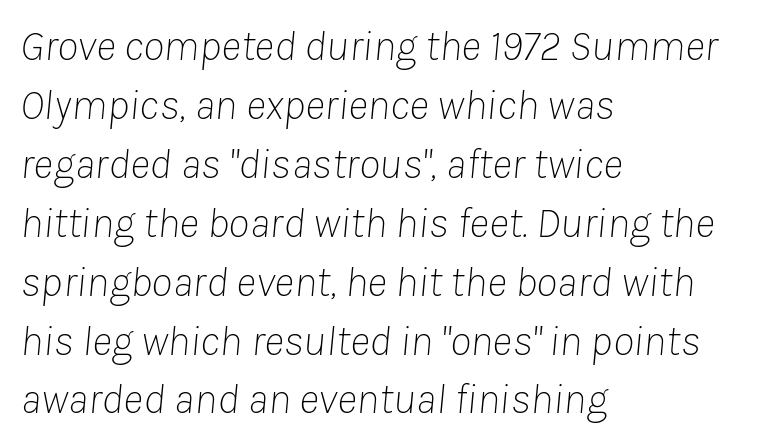
Q: Is the text bold? A: No.
Q: Is the text italic (slanted)? A: Yes, it leans right by about 8 degrees.
Q: Is the text underlined? A: No.
Q: How is the paragraph aligned? A: Left-aligned.
Q: Is the spacing between letters normal or unusually wide? A: Normal.
Q: Is the spacing between lines tight, normal or loose? A: Normal.
Q: Width (condensed, normal, or wide)? A: Normal.
Q: Stroke contrast? A: Low.
Q: x-height? A: Medium.
Q: Monospaced? A: No.
